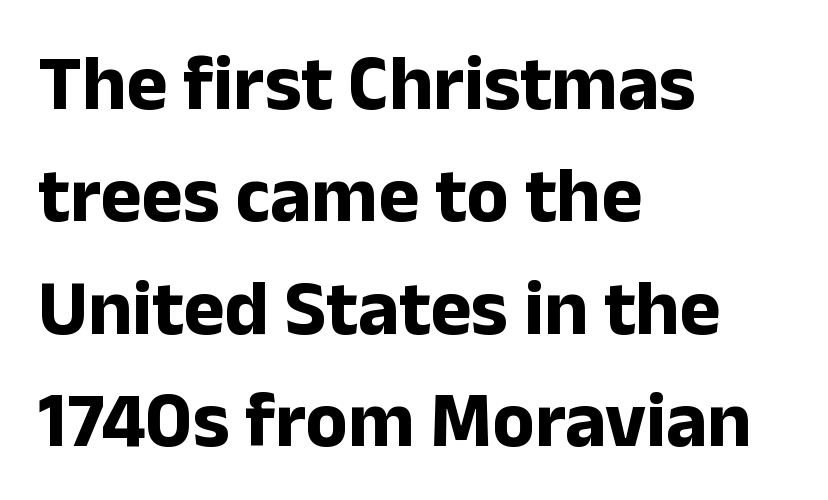
The image shows 78 px bold sans-serif type, upright; set left-aligned, normal line spacing (1.44x), normal letter spacing, not underlined; low stroke contrast and a medium x-height.
